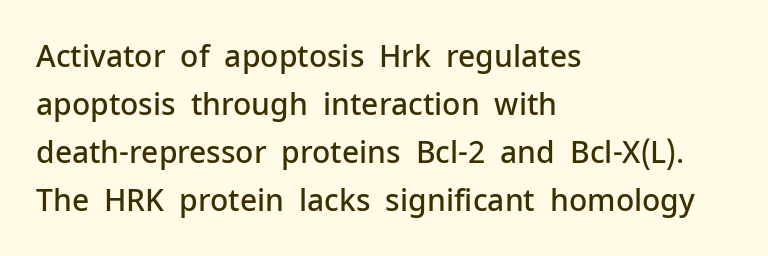
{"serif": "no", "italic": "no", "bold": "semi", "weight": "semibold", "width": "normal", "stroke_contrast": "low", "x_height": "medium", "monospaced": "no", "underline": "no", "align": "left", "line_spacing": "normal", "line_spacing_ratio": 1.6, "letter_spacing": "normal", "letter_spacing_em": 0.0, "glyph_px": 30}
